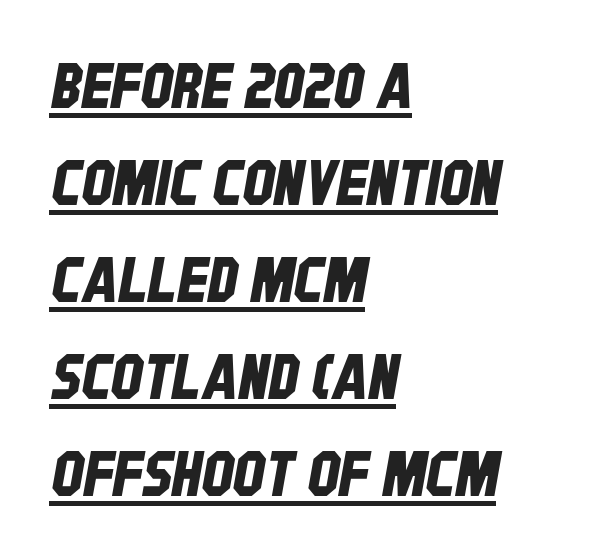
The image shows 63 px condensed sans-serif type; set left-aligned, normal line spacing (1.54x), normal letter spacing, underlined; low stroke contrast and a large x-height.
